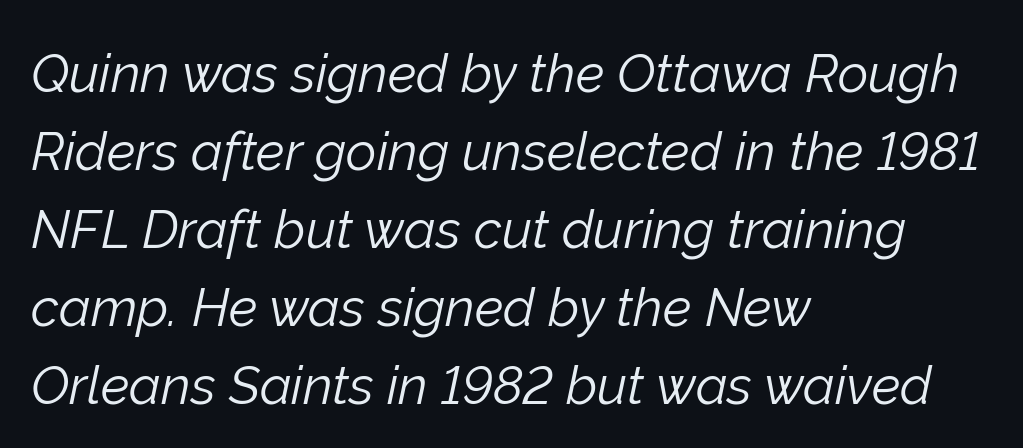
Q: Is the text bold? A: No.
Q: Is the text italic (slanted)? A: Yes, it leans right by about 12 degrees.
Q: Is the text underlined? A: No.
Q: How is the paragraph aligned? A: Left-aligned.
Q: Is the spacing between letters normal or unusually wide? A: Normal.
Q: Is the spacing between lines tight, normal or loose? A: Normal.
Q: Width (condensed, normal, or wide)? A: Normal.
Q: Stroke contrast? A: Low.
Q: x-height? A: Medium.
Q: Monospaced? A: No.
